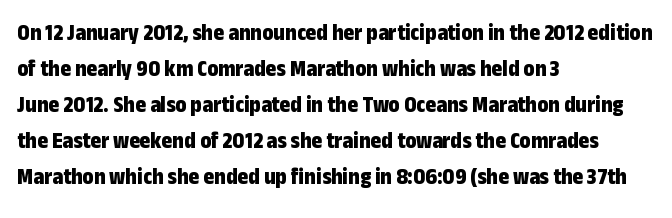
Q: Is the text bold? A: Yes.
Q: Is the text italic (slanted)? A: No, it is upright.
Q: Is the text underlined? A: No.
Q: How is the paragraph aligned? A: Left-aligned.
Q: Is the spacing between letters normal or unusually wide? A: Normal.
Q: Is the spacing between lines tight, normal or loose? A: Normal.
